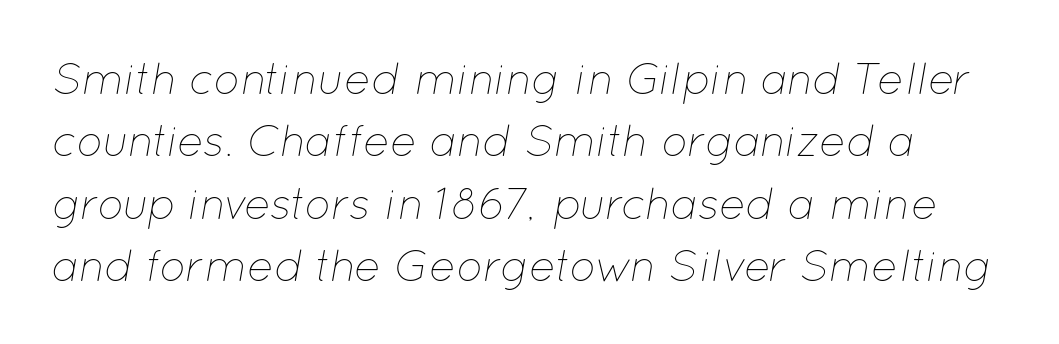
The image shows 44 px thin type, italic (leaning right); set normal line spacing (1.42x), normal letter spacing, not underlined; low stroke contrast and a medium x-height.
